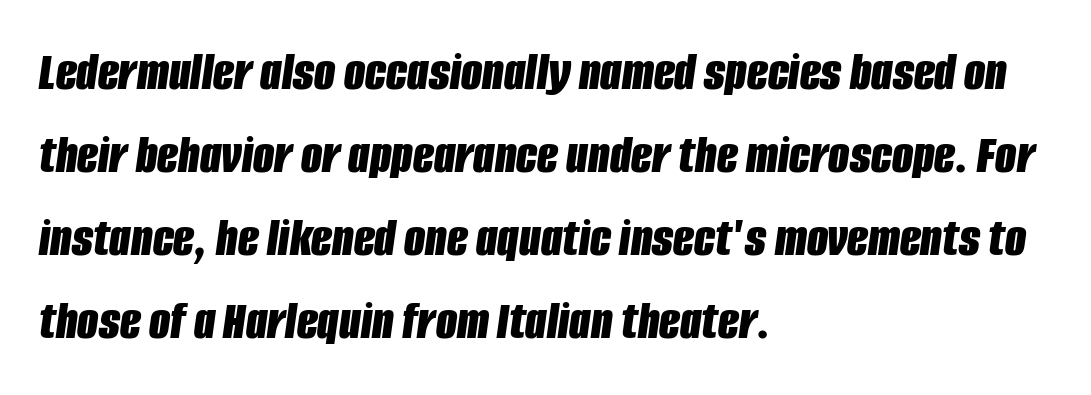
Q: Is the text bold? A: Yes.
Q: Is the text italic (slanted)? A: Yes, it leans right by about 8 degrees.
Q: Is the text underlined? A: No.
Q: How is the paragraph aligned? A: Left-aligned.
Q: Is the spacing between letters normal or unusually wide? A: Normal.
Q: Is the spacing between lines tight, normal or loose? A: Normal.
Q: Width (condensed, normal, or wide)? A: Condensed.
Q: Stroke contrast? A: Low.
Q: x-height? A: Large.
Q: Monospaced? A: No.
